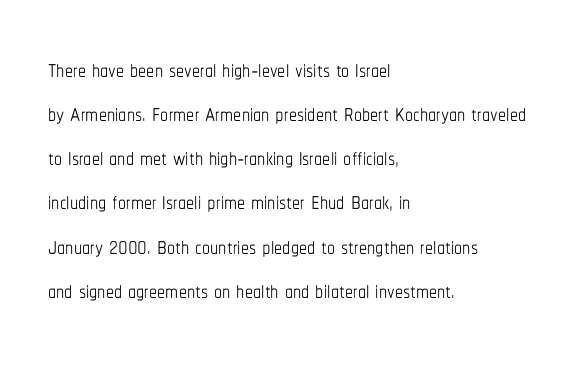
{"italic": "no", "bold": "no", "weight": "thin", "width": "condensed", "stroke_contrast": "low", "x_height": "medium", "monospaced": "no", "underline": "no", "align": "left", "line_spacing": "normal", "line_spacing_ratio": 1.38, "letter_spacing": "normal", "letter_spacing_em": 0.0, "glyph_px": 32}
